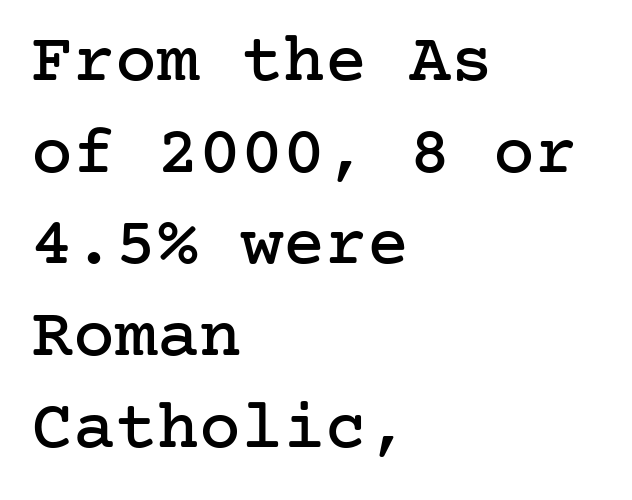
Q: Is the text italic (slanted)? A: No, it is upright.
Q: Is the typeface a serif or a sans-serif typeface? A: Serif.
Q: Is the text underlined? A: No.
Q: How is the paragraph aligned? A: Left-aligned.
Q: Is the spacing between letters normal or unusually wide? A: Normal.
Q: Is the spacing between lines tight, normal or loose? A: Normal.
Q: Width (condensed, normal, or wide)? A: Normal.
Q: Stroke contrast? A: Low.
Q: x-height? A: Medium.
